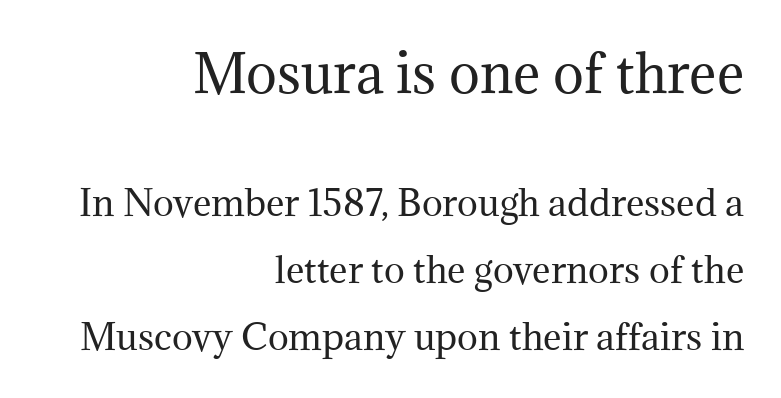
{"serif": "yes", "italic": "no", "bold": "no", "weight": "regular", "width": "normal", "stroke_contrast": "medium", "x_height": "medium", "monospaced": "no", "underline": "no", "align": "right", "line_spacing": "loose", "line_spacing_ratio": 1.91, "letter_spacing": "normal", "letter_spacing_em": 0.0, "larger_block": "first", "size_ratio": 1.49, "glyph_px": 52}
